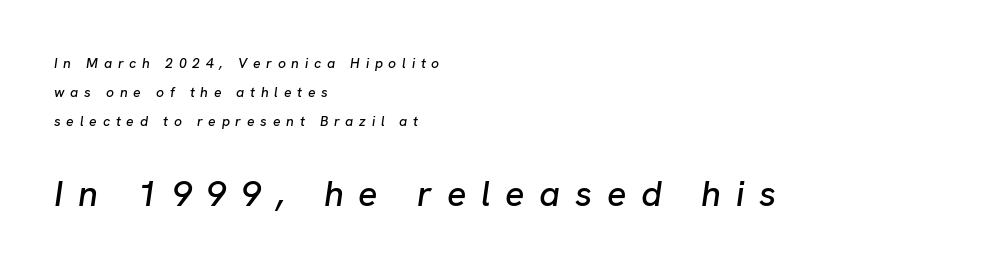
{"italic": "yes", "lean": "right", "slant_degrees": 8, "width": "normal", "stroke_contrast": "low", "x_height": "medium", "monospaced": "no", "underline": "no", "align": "left", "line_spacing": "loose", "line_spacing_ratio": 2.08, "letter_spacing": "wide", "letter_spacing_em": 0.41, "larger_block": "second", "size_ratio": 2.57, "glyph_px": 36}
